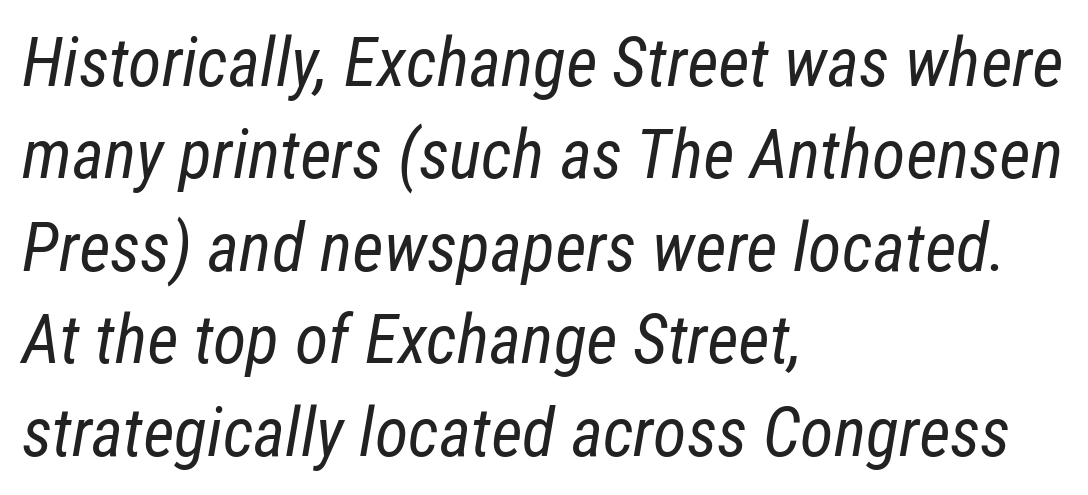
The leading is moderate, giving the passage an even texture. Compared with a typical body face, this is equally light or lighter still. The strip under each line holds only bare page. Every row of glyphs begins at an identical x-position on the left.
